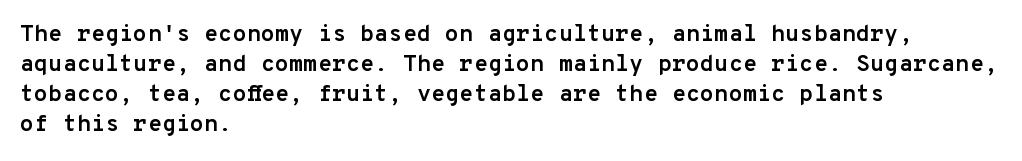
Q: Is the text bold? A: Yes.
Q: Is the text italic (slanted)? A: No, it is upright.
Q: Is the text underlined? A: No.
Q: How is the paragraph aligned? A: Left-aligned.
Q: Is the spacing between letters normal or unusually wide? A: Normal.
Q: Is the spacing between lines tight, normal or loose? A: Normal.
